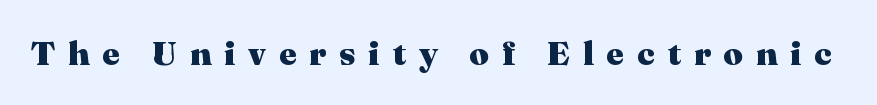
Q: Is the text bold? A: Yes.
Q: Is the text italic (slanted)? A: No, it is upright.
Q: Is the typeface a serif or a sans-serif typeface? A: Serif.
Q: Is the text underlined? A: No.
Q: Is the spacing between letters normal or unusually wide? A: Unusually wide.
Q: Width (condensed, normal, or wide)? A: Normal.
Q: Stroke contrast? A: Medium.
Q: x-height? A: Medium.
Q: Monospaced? A: No.
